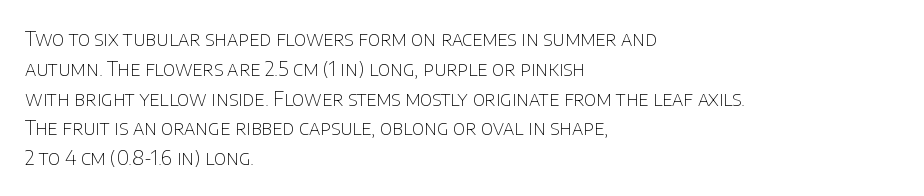
Q: Is the text bold? A: No.
Q: Is the text italic (slanted)? A: No, it is upright.
Q: Is the text underlined? A: No.
Q: How is the paragraph aligned? A: Left-aligned.
Q: Is the spacing between letters normal or unusually wide? A: Normal.
Q: Is the spacing between lines tight, normal or loose? A: Normal.
